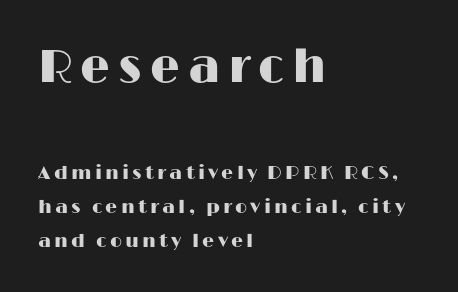
This sample has the flowing, uneven cadence of proportional lettering. Two sizes are in play, and the larger belongs to the first block. Tall strokes in this sample are plumb rather than angled. Alignment: flush left. Descenders hang freely into open space. Regarding serifs, this sample does without them.
